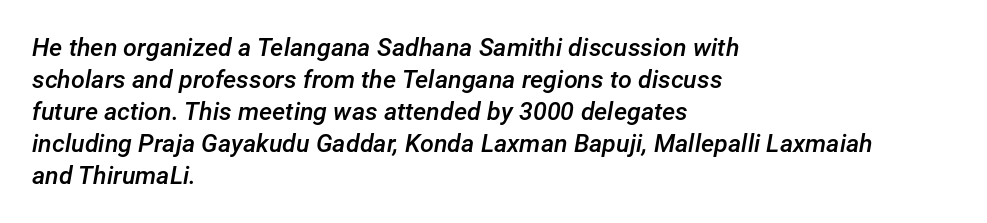
{"italic": "yes", "lean": "right", "slant_degrees": 12, "bold": "semi", "underline": "no", "align": "left", "line_spacing": "normal", "line_spacing_ratio": 1.28, "letter_spacing": "normal", "letter_spacing_em": 0.0, "glyph_px": 25}
